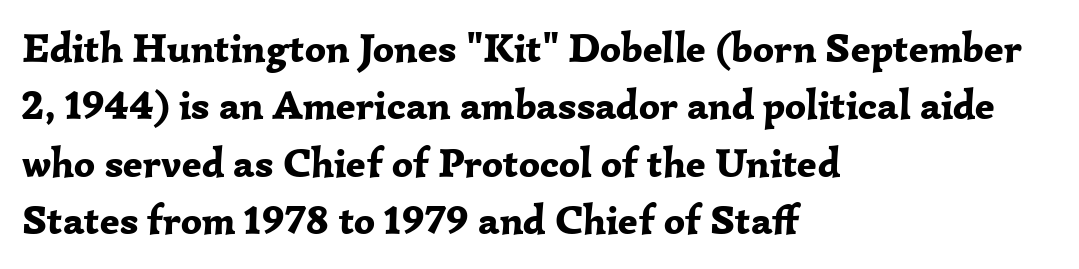
Honestly, the row spacing looks completely unremarkable. The rendering uses natural spacing where letterforms have individual widths. Nothing unusual about the tracking: characters are spaced as the font intends. Observe the serifs anchoring each vertical stroke in this sample. The rag falls on the right side of this text block. On the weight axis this lands at bold, roughly 700.
